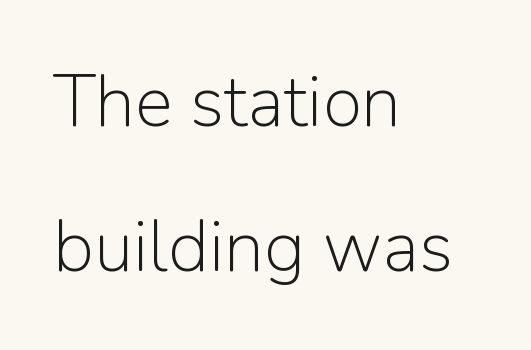
Q: Is the text bold? A: No.
Q: Is the text italic (slanted)? A: No, it is upright.
Q: Is the typeface a serif or a sans-serif typeface? A: Sans-serif.
Q: Is the text underlined? A: No.
Q: How is the paragraph aligned? A: Left-aligned.
Q: Is the spacing between letters normal or unusually wide? A: Normal.
Q: Is the spacing between lines tight, normal or loose? A: Loose.
Q: Width (condensed, normal, or wide)? A: Normal.
Q: Stroke contrast? A: Low.
Q: x-height? A: Medium.
Q: Monospaced? A: No.
